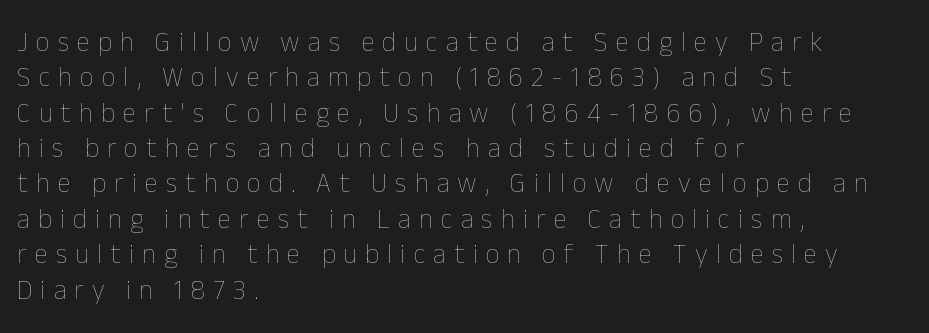
The image shows 27 px text type, upright; set left-aligned, normal line spacing (1.31x), unusually wide letter spacing (+0.3 em), not underlined.
